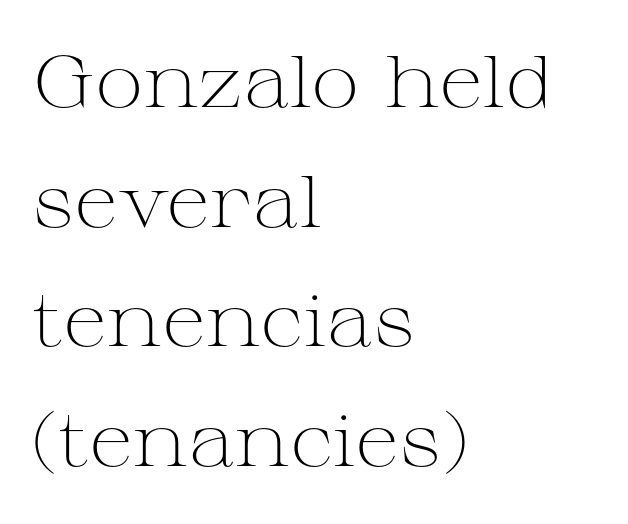
Q: Is the text bold? A: No.
Q: Is the text italic (slanted)? A: No, it is upright.
Q: Is the typeface a serif or a sans-serif typeface? A: Serif.
Q: Is the text underlined? A: No.
Q: How is the paragraph aligned? A: Left-aligned.
Q: Is the spacing between letters normal or unusually wide? A: Normal.
Q: Is the spacing between lines tight, normal or loose? A: Normal.
Q: Width (condensed, normal, or wide)? A: Wide.
Q: Stroke contrast? A: Medium.
Q: x-height? A: Medium.
Q: Monospaced? A: No.
